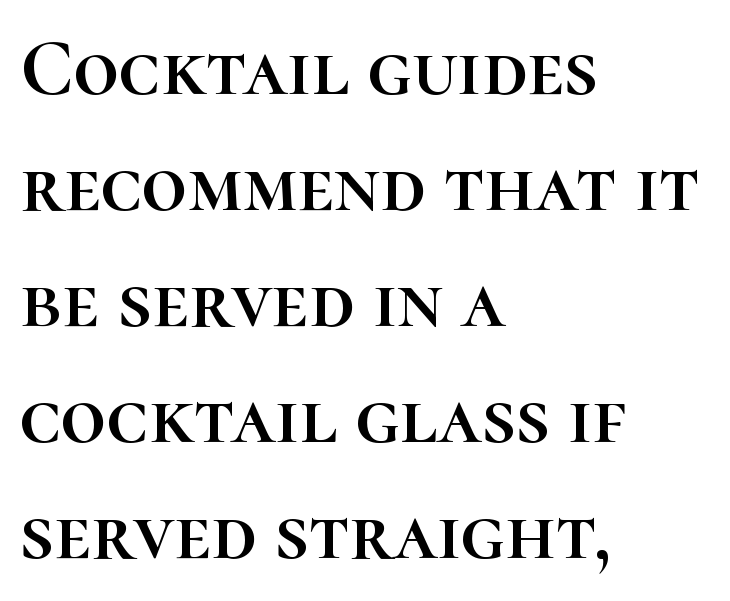
The image shows 80 px text type, upright; set left-aligned, normal line spacing (1.45x), normal letter spacing, not underlined; high stroke contrast and a medium x-height.
